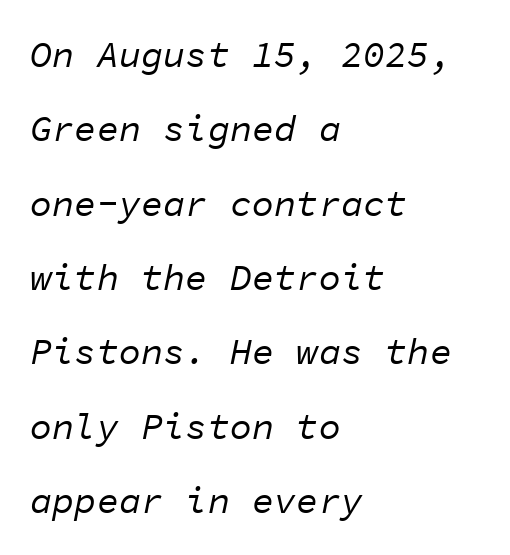
The rendering uses typewriter-style spacing with identical character cells. Descenders hang freely into open space. The passage shown has conventional tracking throughout. The font is comparable to plain body text, perhaps lighter. Horizontal bands of white between lines are thick stripes.
